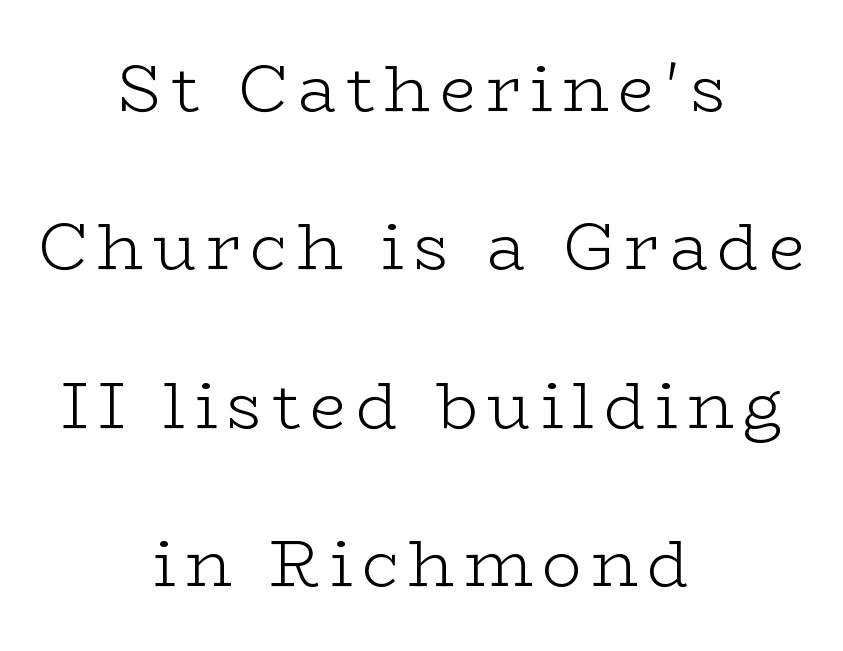
Q: Is the text bold? A: No.
Q: Is the text italic (slanted)? A: No, it is upright.
Q: Is the typeface a serif or a sans-serif typeface? A: Serif.
Q: Is the text underlined? A: No.
Q: How is the paragraph aligned? A: Centered.
Q: Is the spacing between lines tight, normal or loose? A: Loose.
Q: Width (condensed, normal, or wide)? A: Wide.
Q: Stroke contrast? A: Low.
Q: x-height? A: Medium.
Q: Monospaced? A: No.
